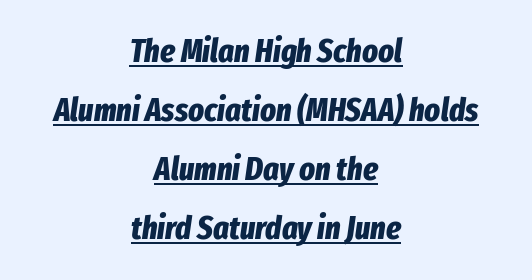
Q: Is the text bold? A: Yes.
Q: Is the text italic (slanted)? A: Yes, it leans right by about 8 degrees.
Q: Is the text underlined? A: Yes.
Q: How is the paragraph aligned? A: Centered.
Q: Is the spacing between letters normal or unusually wide? A: Normal.
Q: Width (condensed, normal, or wide)? A: Condensed.
Q: Stroke contrast? A: Low.
Q: x-height? A: Medium.
Q: Monospaced? A: No.
